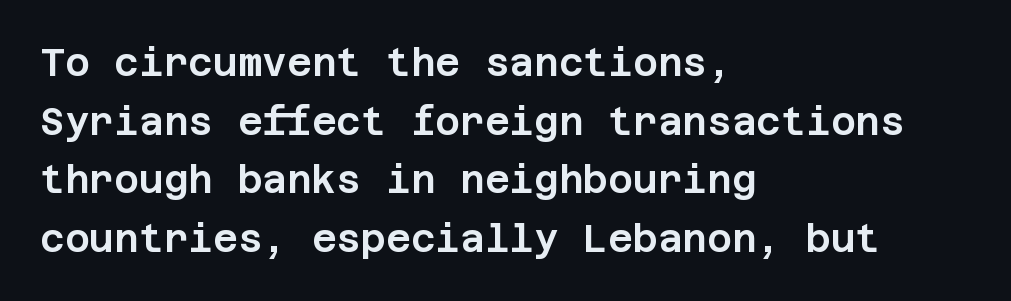
{"serif": "no", "italic": "no", "width": "normal", "stroke_contrast": "low", "x_height": "large", "underline": "no", "align": "left", "line_spacing": "normal", "line_spacing_ratio": 1.54, "letter_spacing": "normal", "letter_spacing_em": 0.0, "glyph_px": 38}
